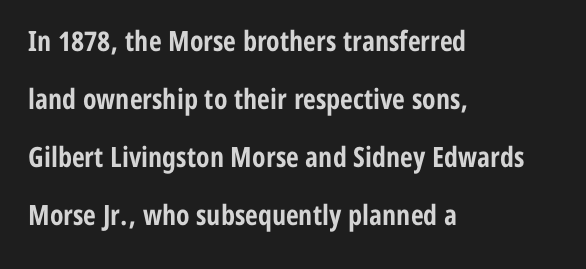
{"serif": "no", "italic": "no", "bold": "yes", "weight": "bold", "width": "condensed", "stroke_contrast": "low", "x_height": "medium", "monospaced": "no", "underline": "no", "align": "left", "line_spacing": "loose", "line_spacing_ratio": 2.07, "letter_spacing": "normal", "letter_spacing_em": 0.0, "glyph_px": 28}
